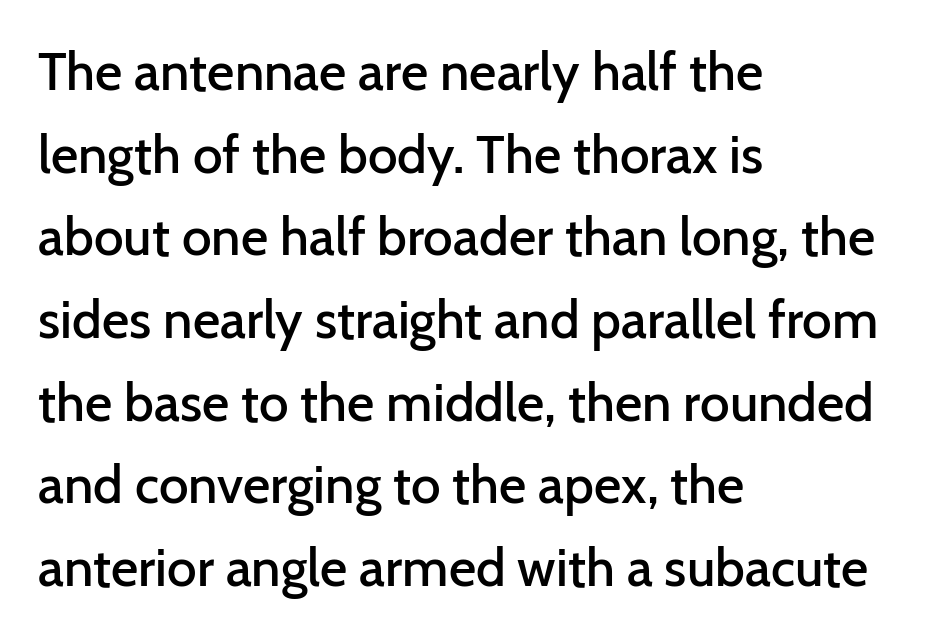
{"serif": "no", "italic": "no", "bold": "semi", "weight": "semibold", "width": "normal", "stroke_contrast": "low", "x_height": "medium", "monospaced": "no", "underline": "no", "align": "left", "line_spacing": "normal", "line_spacing_ratio": 1.56, "letter_spacing": "normal", "letter_spacing_em": 0.0, "glyph_px": 53}
